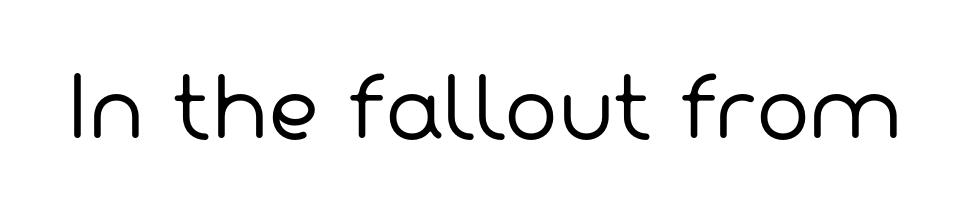
The image shows 80 px regular-weight sans-serif type; set normal letter spacing, not underlined; low stroke contrast and a medium x-height.
